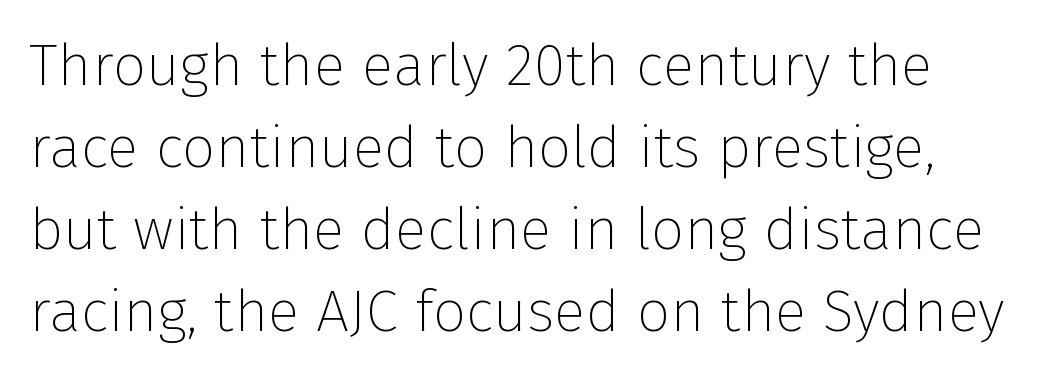
{"serif": "no", "italic": "no", "bold": "no", "weight": "thin", "width": "normal", "stroke_contrast": "low", "x_height": "medium", "monospaced": "no", "underline": "no", "line_spacing": "normal", "line_spacing_ratio": 1.39, "letter_spacing": "normal", "letter_spacing_em": 0.0, "glyph_px": 59}
